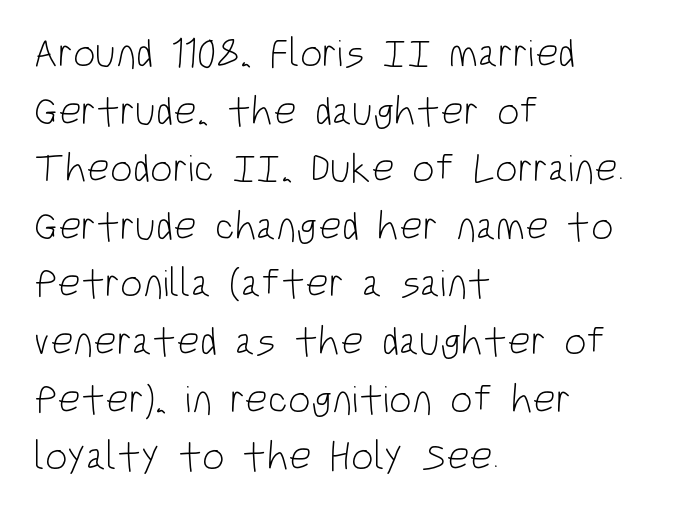
Q: Is the text bold? A: No.
Q: Is the text italic (slanted)? A: No, it is upright.
Q: Is the typeface a serif or a sans-serif typeface? A: Sans-serif.
Q: Is the text underlined? A: No.
Q: How is the paragraph aligned? A: Left-aligned.
Q: Is the spacing between letters normal or unusually wide? A: Normal.
Q: Is the spacing between lines tight, normal or loose? A: Normal.
Q: Width (condensed, normal, or wide)? A: Condensed.
Q: Stroke contrast? A: Low.
Q: x-height? A: Large.
Q: Monospaced? A: No.
